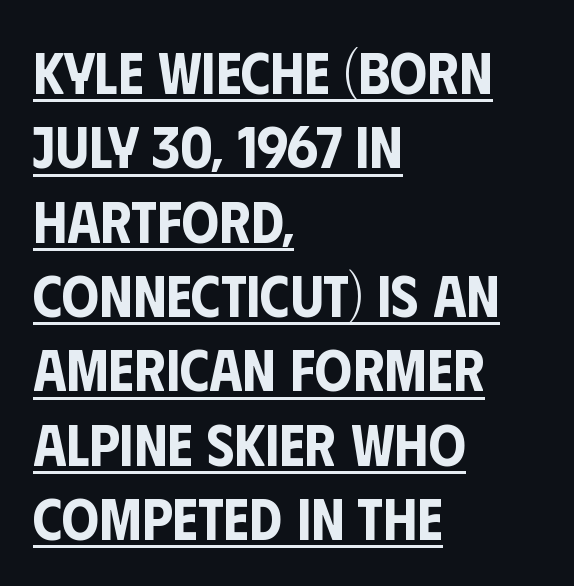
Q: Is the text italic (slanted)? A: No, it is upright.
Q: Is the typeface a serif or a sans-serif typeface? A: Sans-serif.
Q: Is the text underlined? A: Yes.
Q: How is the paragraph aligned? A: Left-aligned.
Q: Is the spacing between letters normal or unusually wide? A: Normal.
Q: Is the spacing between lines tight, normal or loose? A: Normal.
Q: Width (condensed, normal, or wide)? A: Condensed.
Q: Stroke contrast? A: Low.
Q: x-height? A: Large.
Q: Monospaced? A: No.
